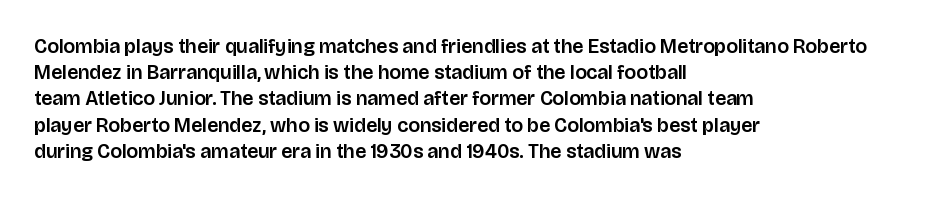
{"italic": "no", "underline": "no", "align": "left", "line_spacing": "normal", "line_spacing_ratio": 1.31, "letter_spacing": "normal", "letter_spacing_em": 0.0, "glyph_px": 20}
